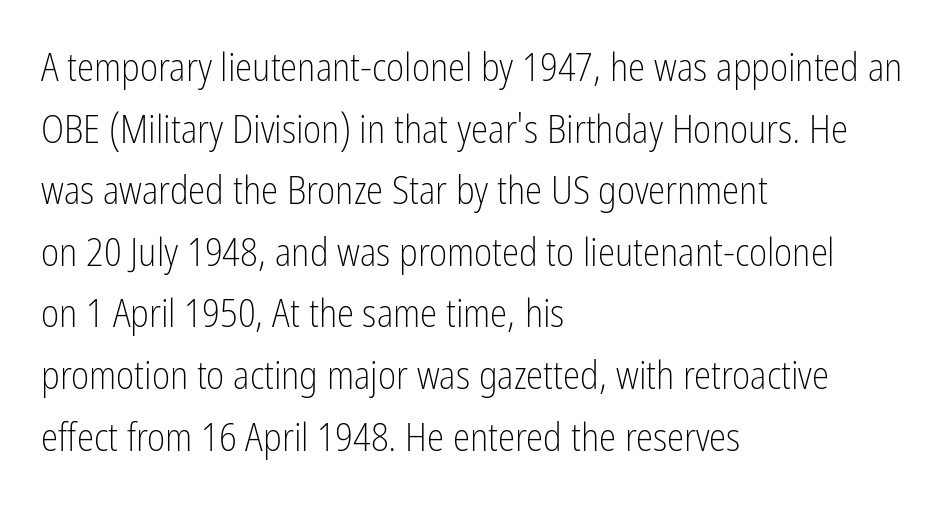
Q: Is the text bold? A: No.
Q: Is the text italic (slanted)? A: No, it is upright.
Q: Is the typeface a serif or a sans-serif typeface? A: Sans-serif.
Q: Is the text underlined? A: No.
Q: How is the paragraph aligned? A: Left-aligned.
Q: Is the spacing between letters normal or unusually wide? A: Normal.
Q: Is the spacing between lines tight, normal or loose? A: Normal.
Q: Width (condensed, normal, or wide)? A: Condensed.
Q: Stroke contrast? A: Low.
Q: x-height? A: Medium.
Q: Monospaced? A: No.
